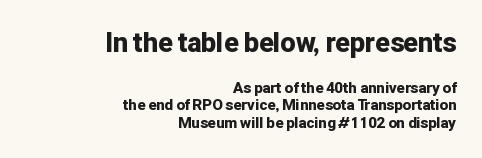
{"italic": "no", "bold": "yes", "underline": "no", "align": "right", "line_spacing": "tight", "line_spacing_ratio": 1.14, "letter_spacing": "normal", "letter_spacing_em": 0.0, "larger_block": "first", "size_ratio": 1.8, "glyph_px": 27}
